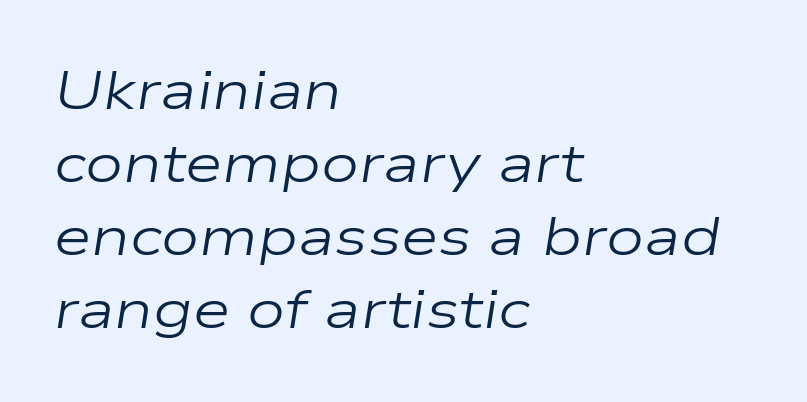
Q: Is the text bold? A: No.
Q: Is the text italic (slanted)? A: Yes, it leans right by about 9 degrees.
Q: Is the text underlined? A: No.
Q: How is the paragraph aligned? A: Left-aligned.
Q: Is the spacing between letters normal or unusually wide? A: Normal.
Q: Is the spacing between lines tight, normal or loose? A: Normal.
Q: Width (condensed, normal, or wide)? A: Wide.
Q: Stroke contrast? A: Low.
Q: x-height? A: Medium.
Q: Monospaced? A: No.
